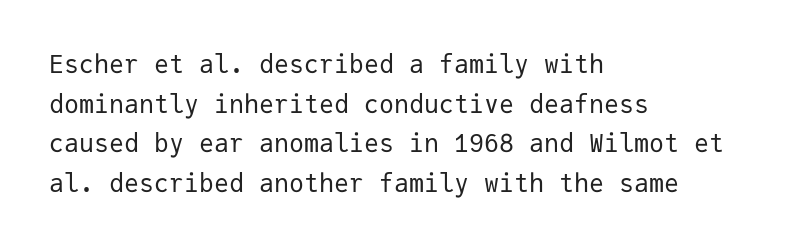
No italicization has been applied; the sample stays upright. Which margin do the lines hug? The left one — the right edge is uneven. Interline gaps are of average width in this sample. Descender tails drop into unmarked territory.
